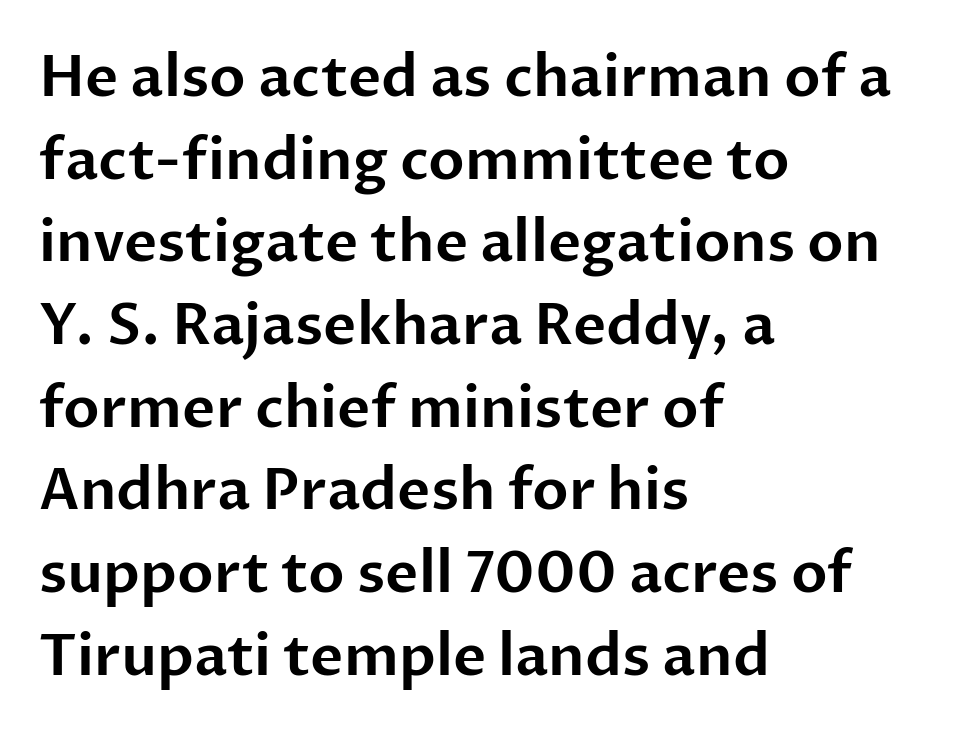
The image shows 57 px sans-serif type, upright; set left-aligned, normal line spacing (1.45x), normal letter spacing, not underlined; low stroke contrast and a medium x-height.
